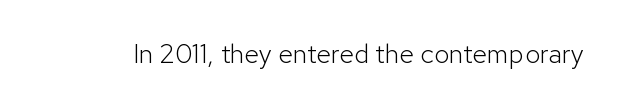
The image shows 27 px text type, upright; set normal letter spacing, not underlined.
